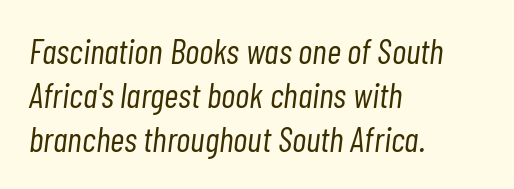
Q: Is the text bold? A: No.
Q: Is the text italic (slanted)? A: Yes, it leans right by about 7 degrees.
Q: Is the text underlined? A: No.
Q: How is the paragraph aligned? A: Left-aligned.
Q: Is the spacing between letters normal or unusually wide? A: Normal.
Q: Is the spacing between lines tight, normal or loose? A: Normal.
Q: Width (condensed, normal, or wide)? A: Condensed.
Q: Stroke contrast? A: Low.
Q: x-height? A: Medium.
Q: Monospaced? A: No.
